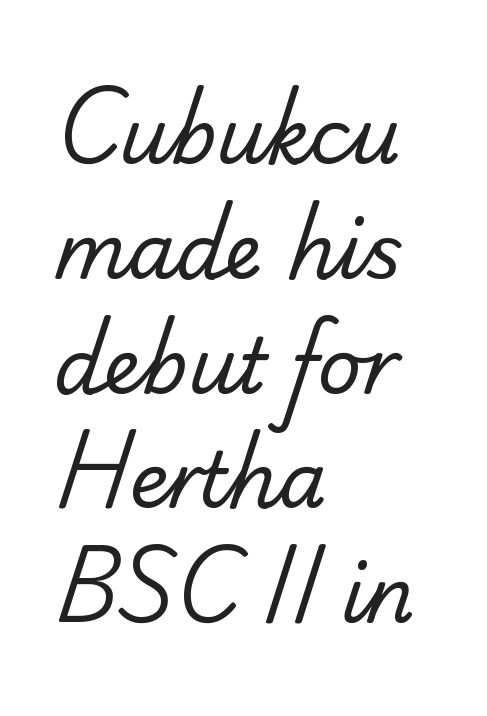
In terms of letterform style, serifs are entirely absent. The letterforms sit at book weight or below. Leading: standard. The compositor pushed each line to the left boundary.
